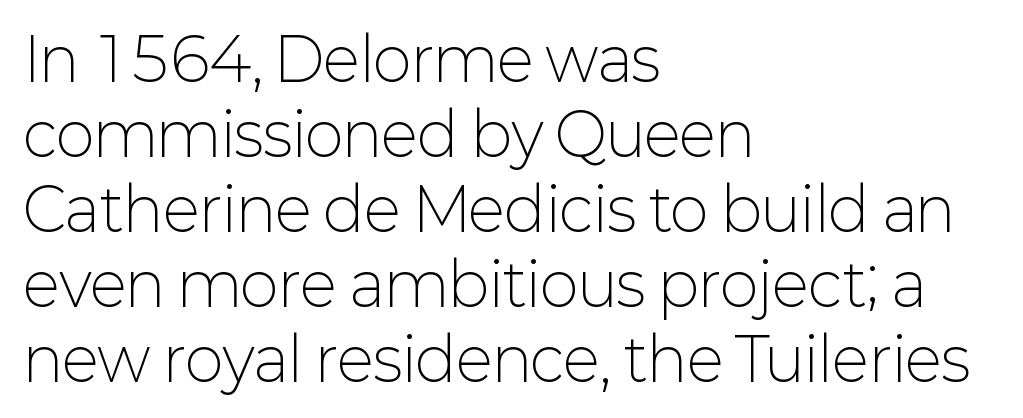
Q: Is the text bold? A: No.
Q: Is the text italic (slanted)? A: No, it is upright.
Q: Is the typeface a serif or a sans-serif typeface? A: Sans-serif.
Q: Is the text underlined? A: No.
Q: How is the paragraph aligned? A: Left-aligned.
Q: Is the spacing between letters normal or unusually wide? A: Normal.
Q: Is the spacing between lines tight, normal or loose? A: Normal.
Q: Width (condensed, normal, or wide)? A: Normal.
Q: Stroke contrast? A: Low.
Q: x-height? A: Medium.
Q: Monospaced? A: No.
